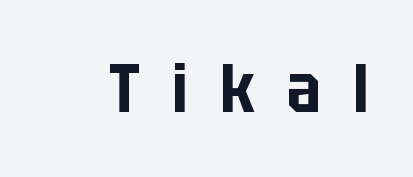
{"serif": "no", "italic": "no", "width": "condensed", "stroke_contrast": "low", "x_height": "large", "monospaced": "no", "underline": "no", "letter_spacing": "wide", "letter_spacing_em": 0.47, "glyph_px": 68}
